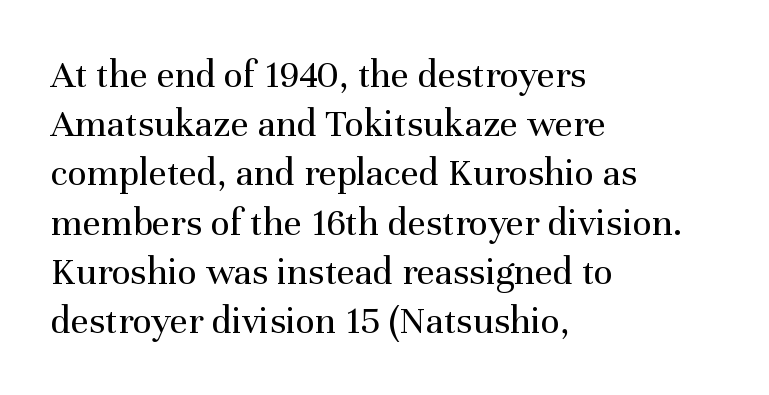
The image shows 40 px regular-weight serif type, upright; set left-aligned, line spacing 1.23x, normal letter spacing, not underlined; medium stroke contrast and a medium x-height.
